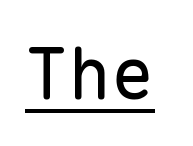
The image shows 72 px regular-weight sans-serif type, upright, monospaced; set normal letter spacing, underlined; low stroke contrast and a medium x-height.
